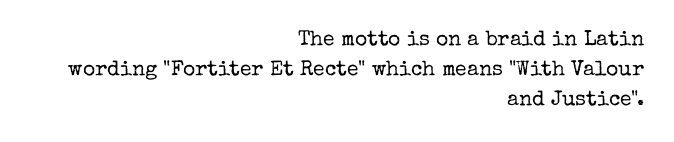
Q: Is the text bold? A: No.
Q: Is the text italic (slanted)? A: No, it is upright.
Q: Is the text underlined? A: No.
Q: How is the paragraph aligned? A: Right-aligned.
Q: Is the spacing between letters normal or unusually wide? A: Normal.
Q: Is the spacing between lines tight, normal or loose? A: Normal.
